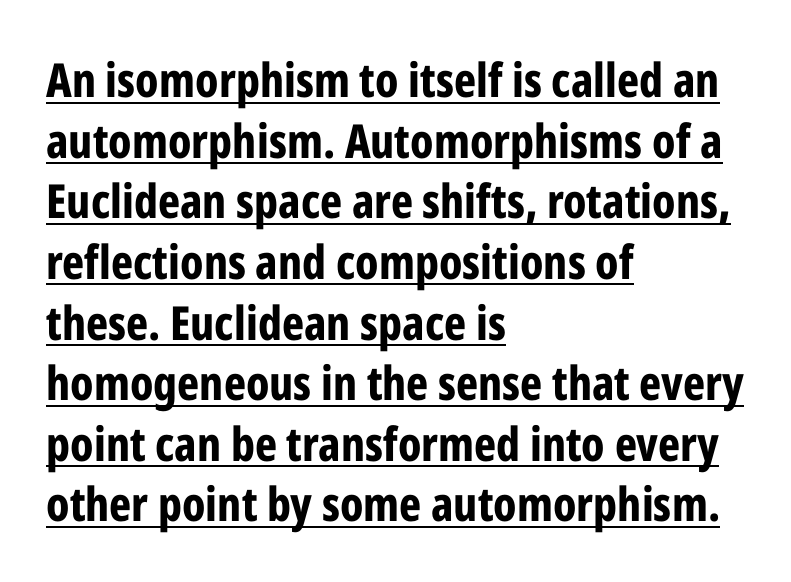
The image shows 47 px bold, condensed sans-serif type, upright; set left-aligned, normal line spacing (1.29x), normal letter spacing, underlined; low stroke contrast and a medium x-height.
